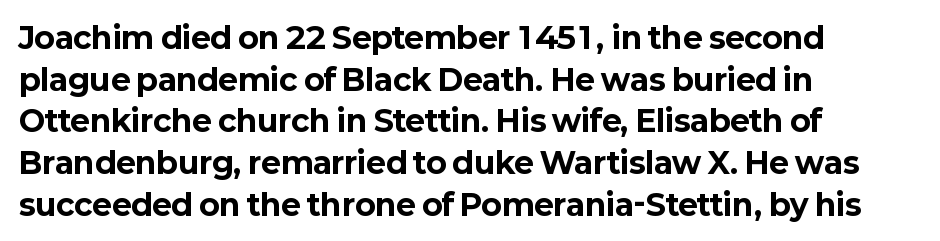
{"serif": "no", "italic": "no", "bold": "yes", "weight": "bold", "width": "normal", "stroke_contrast": "low", "x_height": "medium", "monospaced": "no", "underline": "no", "align": "left", "line_spacing": "normal", "line_spacing_ratio": 1.39, "letter_spacing": "normal", "letter_spacing_em": 0.0, "glyph_px": 30}
